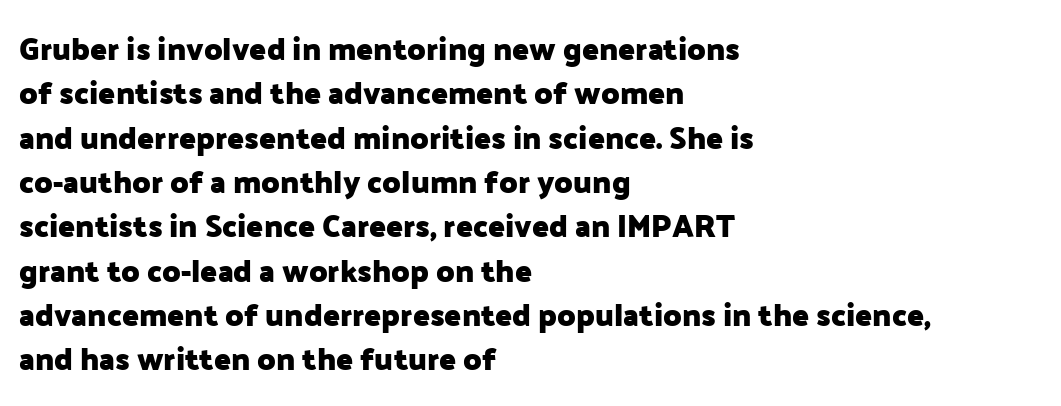
The passage shown is typed in a proportional face where columns would drift. The typesetter chose a ragged-right arrangement here. The foot of each line stays bare and open. Short note: letters normally spaced. This block has exactly the height ordinary leading produces.
